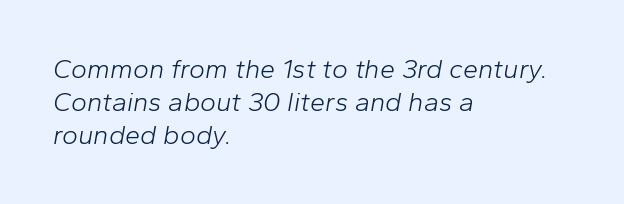
Q: Is the text bold? A: No.
Q: Is the text italic (slanted)? A: Yes, it leans right by about 10 degrees.
Q: Is the text underlined? A: No.
Q: How is the paragraph aligned? A: Left-aligned.
Q: Is the spacing between letters normal or unusually wide? A: Normal.
